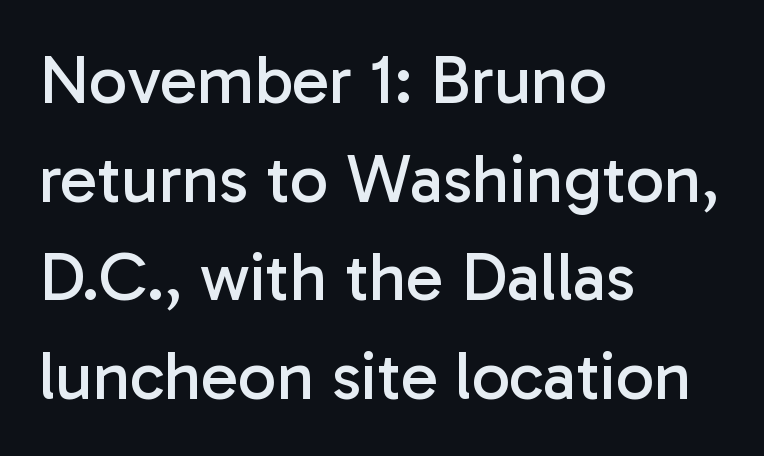
Q: Is the text bold? A: No.
Q: Is the text italic (slanted)? A: No, it is upright.
Q: Is the typeface a serif or a sans-serif typeface? A: Sans-serif.
Q: Is the text underlined? A: No.
Q: How is the paragraph aligned? A: Left-aligned.
Q: Is the spacing between letters normal or unusually wide? A: Normal.
Q: Is the spacing between lines tight, normal or loose? A: Normal.
Q: Width (condensed, normal, or wide)? A: Normal.
Q: Stroke contrast? A: Low.
Q: x-height? A: Medium.
Q: Monospaced? A: No.
